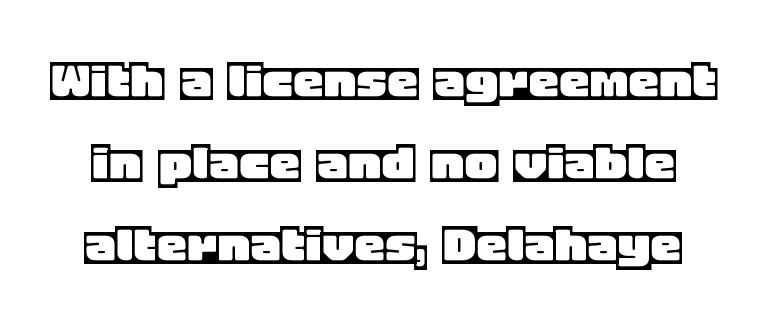
The image shows 62 px text type, upright; set normal line spacing (1.32x), normal letter spacing, not underlined; a large x-height.
